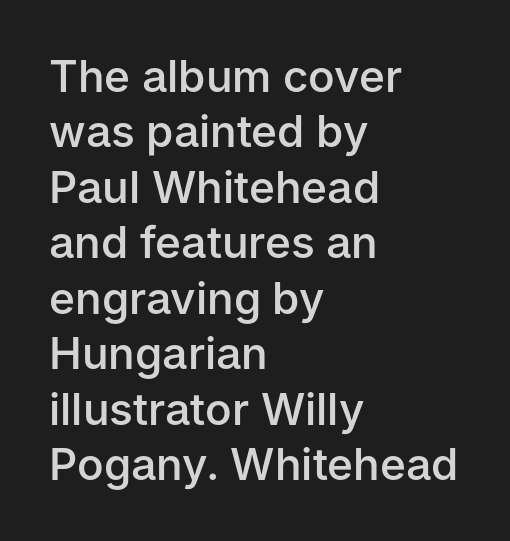
{"serif": "no", "italic": "no", "bold": "semi", "weight": "semibold", "width": "normal", "stroke_contrast": "low", "x_height": "medium", "monospaced": "no", "underline": "no", "align": "left", "line_spacing": "normal", "line_spacing_ratio": 1.26, "letter_spacing": "normal", "letter_spacing_em": 0.0, "glyph_px": 44}
